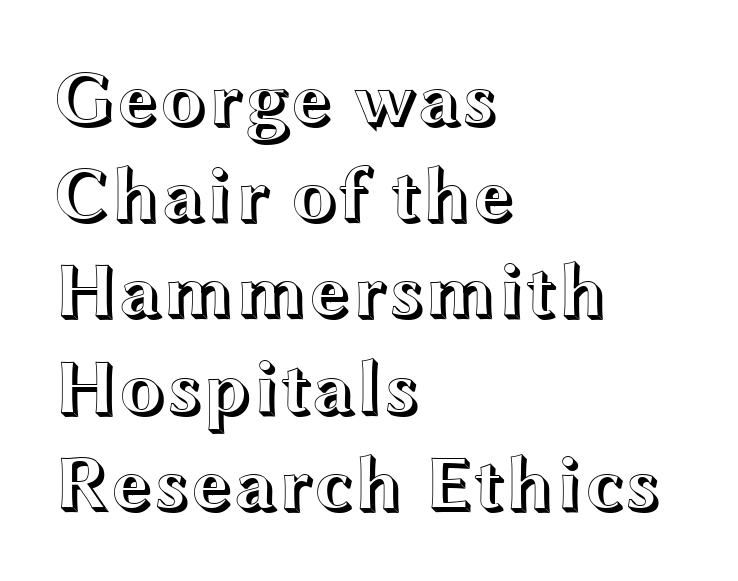
If you measured baseline to baseline, you'd find a middling distance. Do the characters align in a grid? No, the font is proportional. The tracking reads as untouched default to a designer's eye. A clean baseline with only descenders dipping below it. Typeset ragged right — the left edge is the straight one. If you drew a line through each stem, it would be perfectly vertical.
